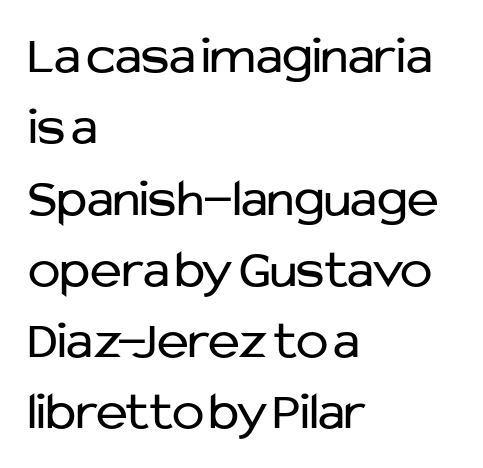
Q: Is the text bold? A: No.
Q: Is the text italic (slanted)? A: No, it is upright.
Q: Is the typeface a serif or a sans-serif typeface? A: Sans-serif.
Q: Is the text underlined? A: No.
Q: How is the paragraph aligned? A: Left-aligned.
Q: Is the spacing between letters normal or unusually wide? A: Normal.
Q: Is the spacing between lines tight, normal or loose? A: Normal.
Q: Width (condensed, normal, or wide)? A: Normal.
Q: Stroke contrast? A: Low.
Q: x-height? A: Medium.
Q: Monospaced? A: No.
